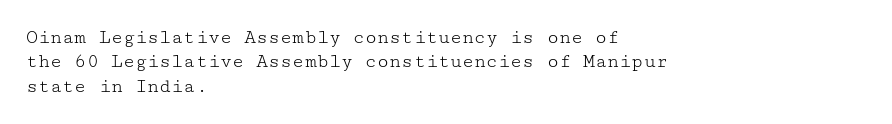
{"italic": "no", "bold": "no", "underline": "no", "align": "left", "line_spacing_ratio": 1.22, "letter_spacing": "normal", "letter_spacing_em": 0.0, "glyph_px": 20}
